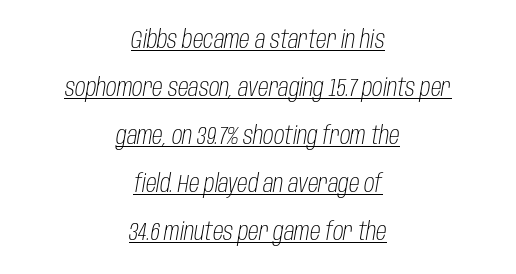
{"italic": "yes", "lean": "right", "slant_degrees": 10, "bold": "no", "underline": "yes", "align": "center", "line_spacing": "loose", "line_spacing_ratio": 2.0, "letter_spacing": "normal", "letter_spacing_em": 0.0, "glyph_px": 24}
